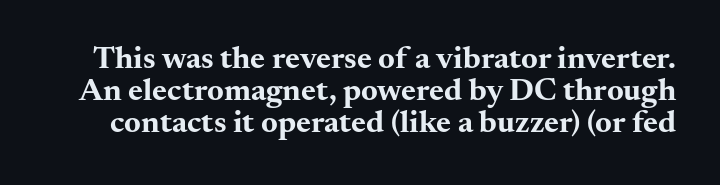
Q: Is the text bold? A: Yes.
Q: Is the text italic (slanted)? A: No, it is upright.
Q: Is the typeface a serif or a sans-serif typeface? A: Serif.
Q: Is the text underlined? A: No.
Q: Is the spacing between letters normal or unusually wide? A: Normal.
Q: Is the spacing between lines tight, normal or loose? A: Tight.
Q: Width (condensed, normal, or wide)? A: Wide.
Q: Stroke contrast? A: Medium.
Q: x-height? A: Small.
Q: Monospaced? A: No.
